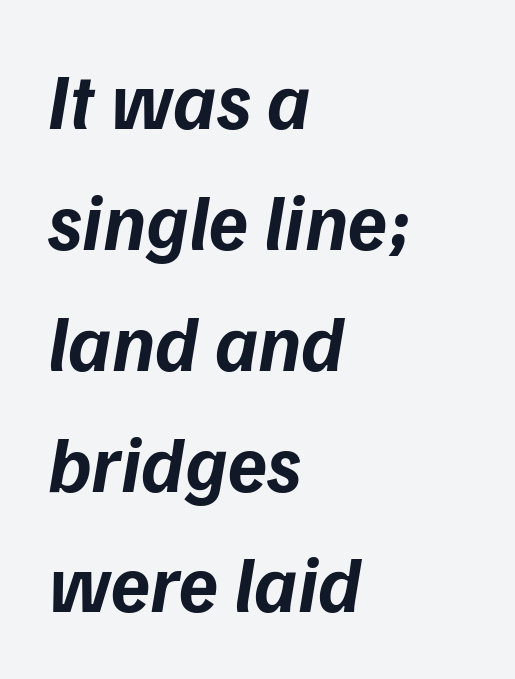
Each row of text sits above clean, open space. Do the characters align in a grid? No, the font is proportional. Is the letter spacing exaggerated? No — it looks like the ordinary default. The characters look thick and weighty, a clear bold.
